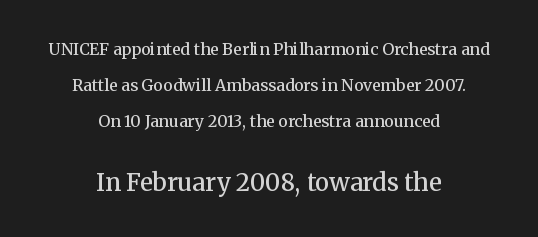
{"italic": "no", "bold": "semi", "underline": "no", "align": "center", "line_spacing": "loose", "line_spacing_ratio": 2.26, "letter_spacing": "normal", "letter_spacing_em": 0.0, "larger_block": "second", "size_ratio": 1.5, "glyph_px": 24}
